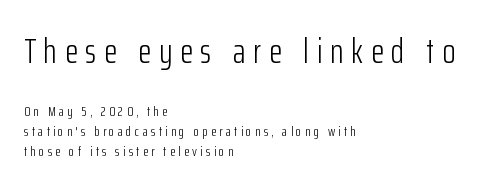
{"serif": "no", "italic": "no", "bold": "no", "weight": "light", "width": "condensed", "stroke_contrast": "low", "x_height": "medium", "monospaced": "no", "underline": "no", "align": "left", "line_spacing": "normal", "line_spacing_ratio": 1.43, "letter_spacing": "wide", "letter_spacing_em": 0.23, "larger_block": "first", "size_ratio": 2.43, "glyph_px": 34}
